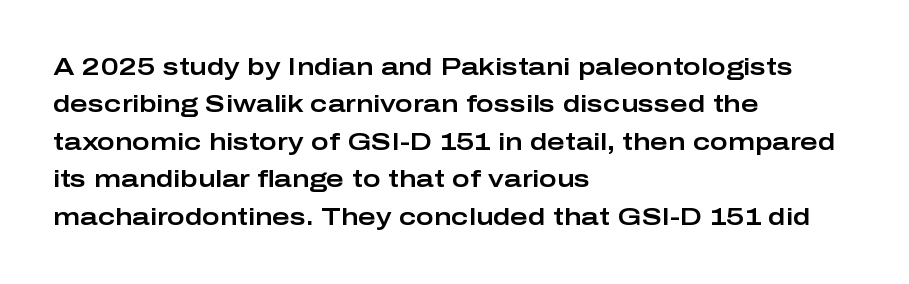
{"italic": "no", "underline": "no", "align": "left", "line_spacing": "normal", "line_spacing_ratio": 1.56, "letter_spacing": "normal", "letter_spacing_em": 0.0, "glyph_px": 24}
